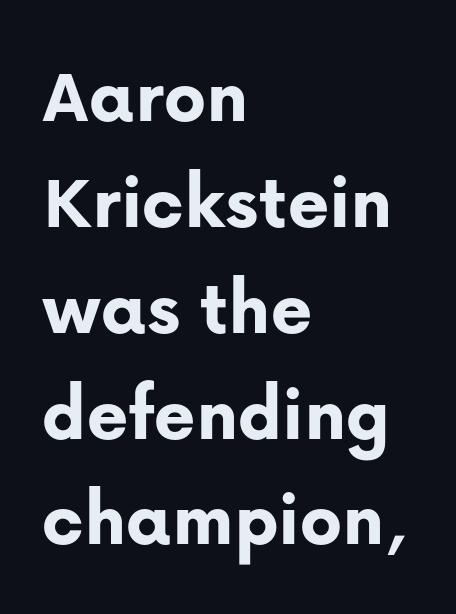
The image shows 79 px bold sans-serif type, upright; set left-aligned, normal line spacing (1.34x), normal letter spacing, not underlined; low stroke contrast and a medium x-height.
